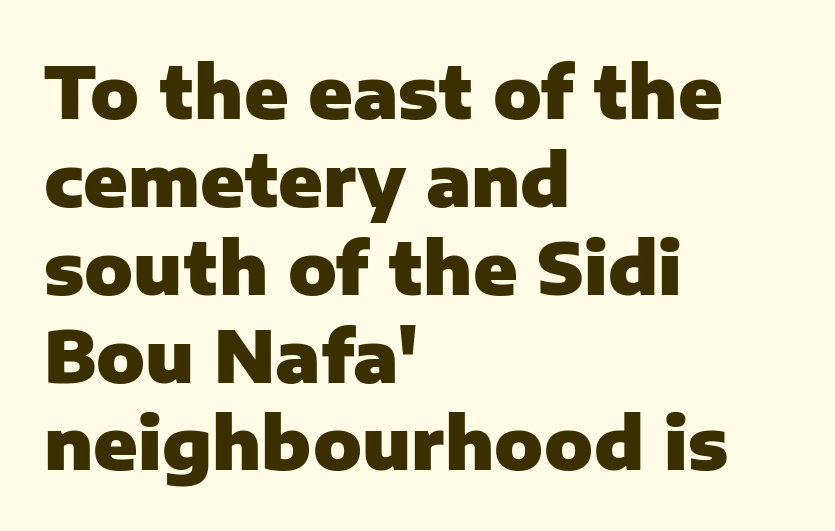
Q: Is the text bold? A: Yes.
Q: Is the text italic (slanted)? A: No, it is upright.
Q: Is the typeface a serif or a sans-serif typeface? A: Sans-serif.
Q: Is the text underlined? A: No.
Q: How is the paragraph aligned? A: Left-aligned.
Q: Is the spacing between letters normal or unusually wide? A: Normal.
Q: Width (condensed, normal, or wide)? A: Normal.
Q: Stroke contrast? A: Low.
Q: x-height? A: Medium.
Q: Monospaced? A: No.
